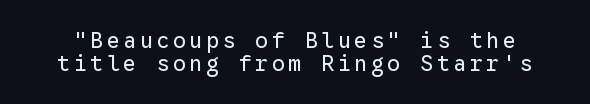
The image shows 22 px text type, upright; set tight line spacing (1.04x), not underlined.
